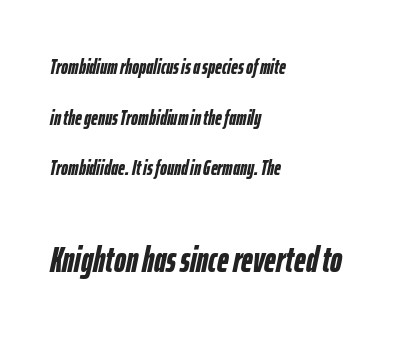
Q: Is the text bold? A: Yes.
Q: Is the text italic (slanted)? A: Yes, it leans right by about 12 degrees.
Q: Is the text underlined? A: No.
Q: How is the paragraph aligned? A: Left-aligned.
Q: Is the spacing between letters normal or unusually wide? A: Normal.
Q: Is the spacing between lines tight, normal or loose? A: Loose.
Q: Which block of text is set in a larger size, the first (top) or the second (bottom)? A: The second (bottom) one.
Q: Width (condensed, normal, or wide)? A: Condensed.
Q: Stroke contrast? A: Low.
Q: x-height? A: Medium.
Q: Monospaced? A: No.
